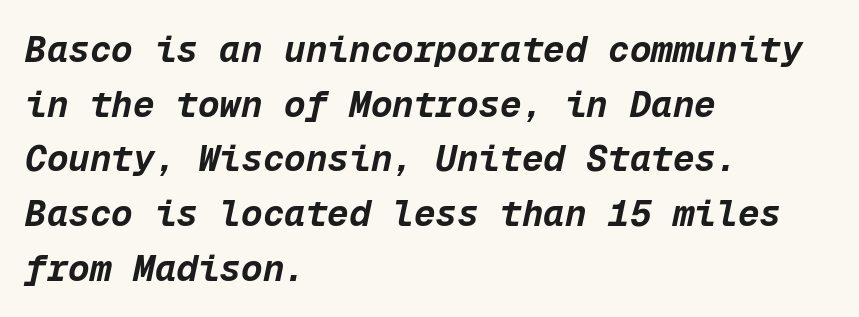
Q: Is the text bold? A: Yes.
Q: Is the text italic (slanted)? A: Yes, it leans right by about 12 degrees.
Q: Is the text underlined? A: No.
Q: How is the paragraph aligned? A: Left-aligned.
Q: Is the spacing between letters normal or unusually wide? A: Normal.
Q: Is the spacing between lines tight, normal or loose? A: Normal.
Q: Width (condensed, normal, or wide)? A: Normal.
Q: Stroke contrast? A: Low.
Q: x-height? A: Medium.
Q: Monospaced? A: Yes.
